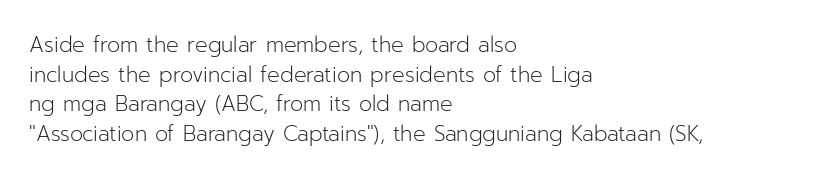
Quick note: underline off. Do the letters lean? They stand straight. The text block is weighted toward the left margin, trailing off unevenly rightward. This rendering leaves character spacing at its baseline value. Vertical spacing — default.
